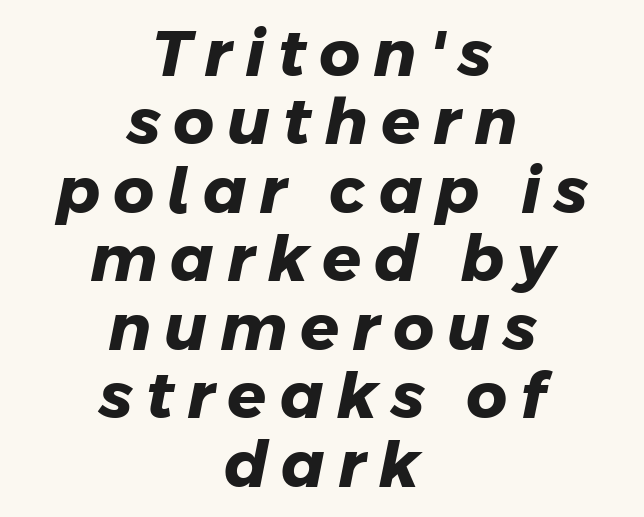
The image shows 64 px heavy sans-serif type; set centered, tight line spacing (1.07x), unusually wide letter spacing (+0.2 em), not underlined; low stroke contrast and a medium x-height.
